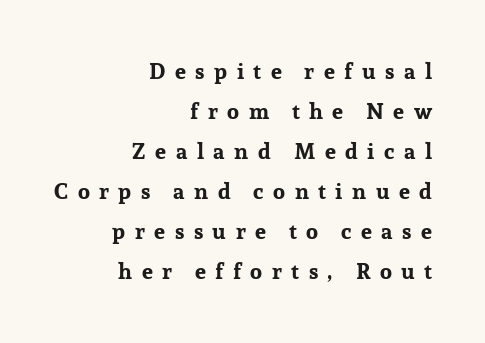
{"italic": "no", "bold": "yes", "underline": "no", "align": "right", "line_spacing_ratio": 1.82, "letter_spacing": "wide", "letter_spacing_em": 0.43, "glyph_px": 22}
